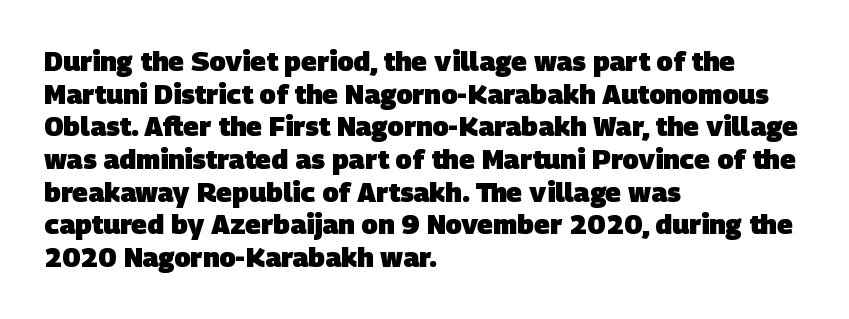
The image shows 27 px bold type; set left-aligned, line spacing 1.21x, normal letter spacing, not underlined.
